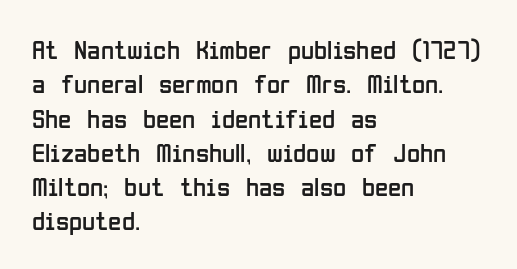
{"italic": "no", "bold": "no", "underline": "no", "align": "left", "line_spacing": "normal", "line_spacing_ratio": 1.27, "letter_spacing": "normal", "letter_spacing_em": 0.0, "glyph_px": 27}
